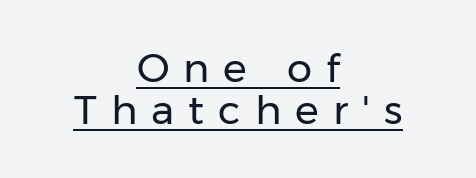
Q: Is the text bold? A: No.
Q: Is the text italic (slanted)? A: No, it is upright.
Q: Is the typeface a serif or a sans-serif typeface? A: Sans-serif.
Q: Is the text underlined? A: Yes.
Q: How is the paragraph aligned? A: Centered.
Q: Is the spacing between letters normal or unusually wide? A: Unusually wide.
Q: Is the spacing between lines tight, normal or loose? A: Tight.
Q: Width (condensed, normal, or wide)? A: Normal.
Q: Stroke contrast? A: Low.
Q: x-height? A: Medium.
Q: Monospaced? A: No.
